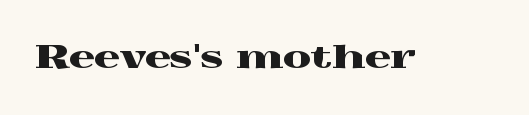
This is the regular roman posture of the typeface. You could call the tracking neutral — neither tight nor loose. Nobody drew a line under any word here. You could not count columns in this text — the font is proportionally spaced. Are there feet on the stems? There are — it's a serif.
